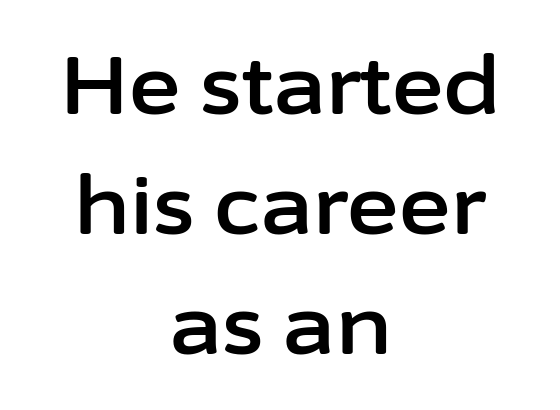
A roman cut, with each character standing at attention. Grotesque or geometric, the face here clearly has no serifs. Words appear dense and cohesive because spacing is normal. Character widths vary here, with narrow letters taking less room than wide ones. Descender tails drop into unmarked territory. In terms of leading, this rendering sits right in the middle.
